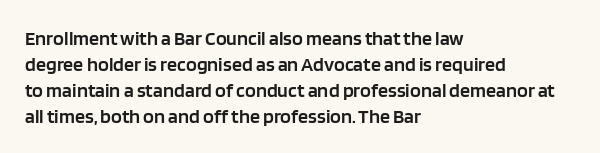
Is there any slant? The stems are plumb. In terms of letterspacing, this is plain default setting. The baseline area is clear. The passage is arranged the way most books set body copy — flush left.
